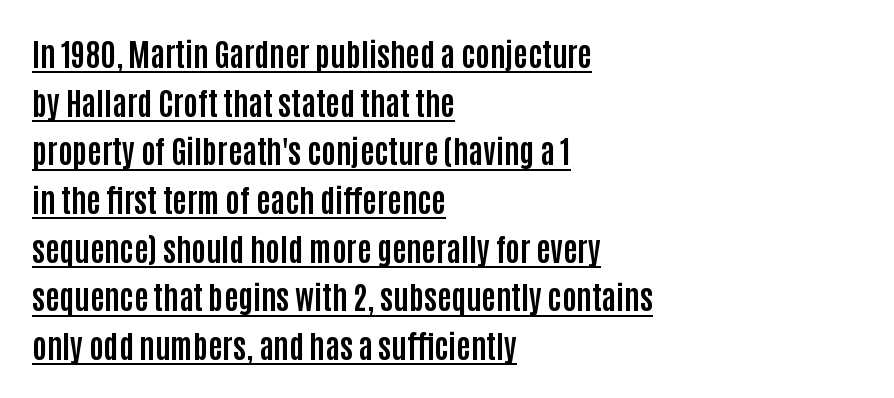
The rendering uses natural spacing where letterforms have individual widths. The designer left line spacing at the default. Like a heading marked for emphasis, these lines bear an underscore. This rendering employs a face without finishing strokes, i.e., a sans-serif. A dark, heavy texture on the line: the type is bold. If you drew a ruler down the left edge, every line would touch it.
